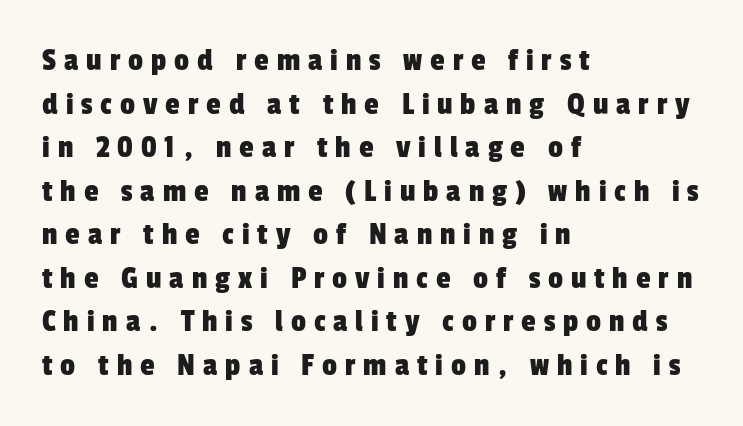
The image shows 33 px condensed sans-serif type; set left-aligned, normal line spacing (1.32x), unusually wide letter spacing (+0.24 em), not underlined; low stroke contrast and a medium x-height.
